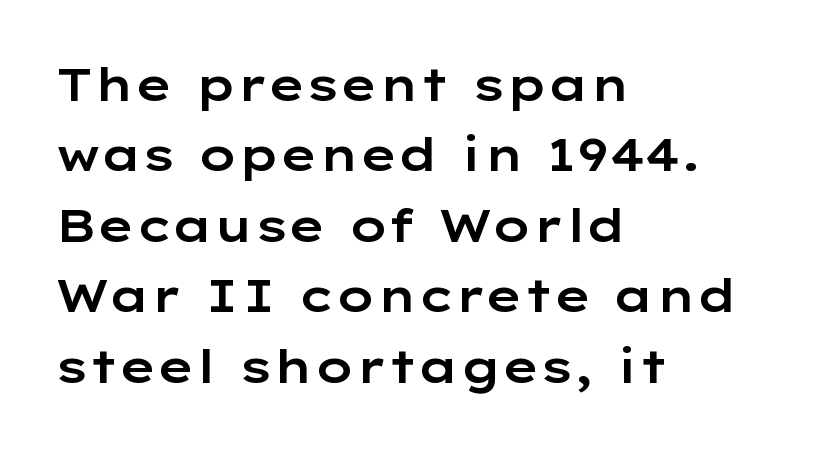
The image shows 46 px wide sans-serif type, upright; set left-aligned, normal line spacing (1.53x), normal letter spacing, not underlined; low stroke contrast and a medium x-height.
